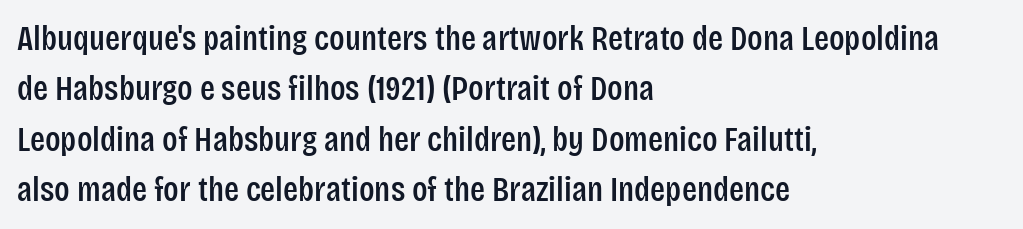
The image shows 35 px condensed sans-serif type, upright; set left-aligned, normal line spacing (1.44x), normal letter spacing, not underlined; low stroke contrast and a large x-height.
